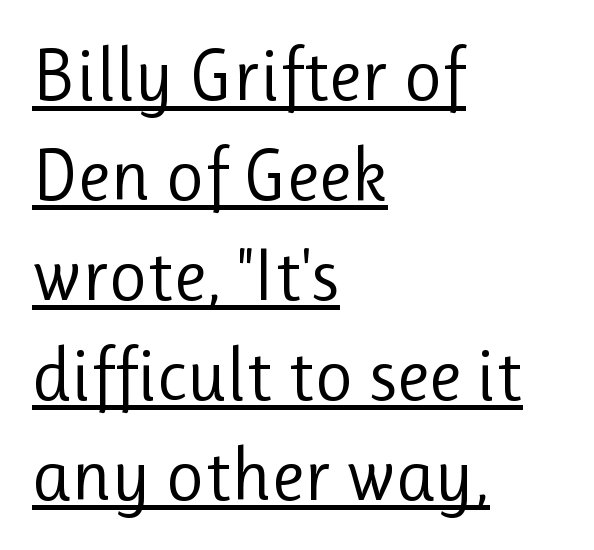
{"serif": "no", "italic": "no", "bold": "no", "weight": "regular", "width": "normal", "stroke_contrast": "low", "x_height": "medium", "monospaced": "no", "underline": "yes", "align": "left", "line_spacing": "normal", "line_spacing_ratio": 1.35, "letter_spacing": "normal", "letter_spacing_em": 0.0, "glyph_px": 74}
